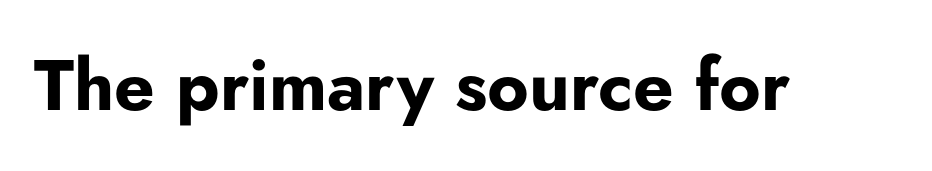
Note: no serifs on the glyphs. You could call the tracking neutral — neither tight nor loose. How heavy is the stroke? Heavy — this is a bold. Looks like regular typesetting: each glyph gets only the width it needs. Anything drawn beneath the words? Only blank space. Notice how the stems are strictly vertical — no italics here.
